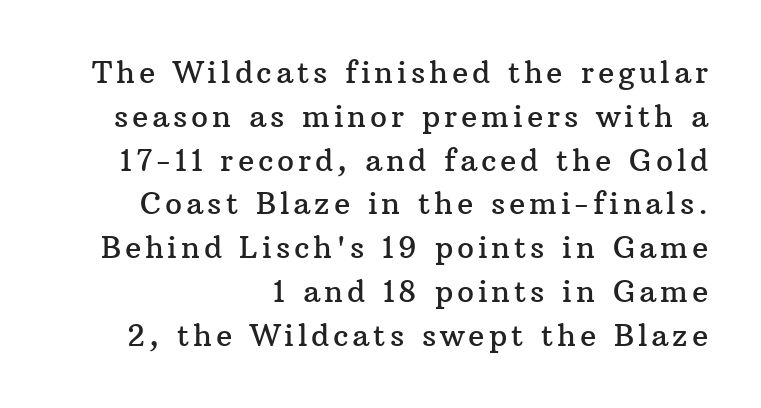
If you drew a line through each stem, it would be perfectly vertical. The font family rendered here belongs to the serif group. The baseline area is clear. Vertical spacing — default.
